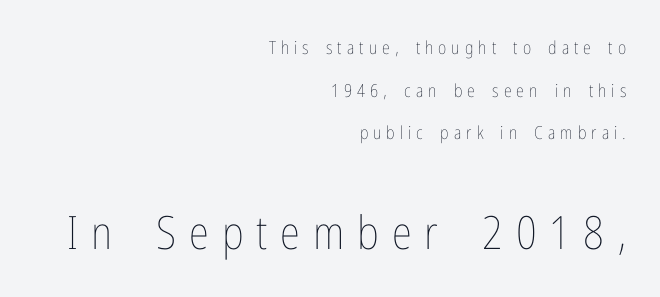
Q: Is the text bold? A: No.
Q: Is the text italic (slanted)? A: No, it is upright.
Q: Is the text underlined? A: No.
Q: How is the paragraph aligned? A: Right-aligned.
Q: Is the spacing between letters normal or unusually wide? A: Unusually wide.
Q: Is the spacing between lines tight, normal or loose? A: Loose.
Q: Which block of text is set in a larger size, the first (top) or the second (bottom)? A: The second (bottom) one.
Q: Width (condensed, normal, or wide)? A: Condensed.
Q: Stroke contrast? A: Low.
Q: x-height? A: Medium.
Q: Monospaced? A: No.
